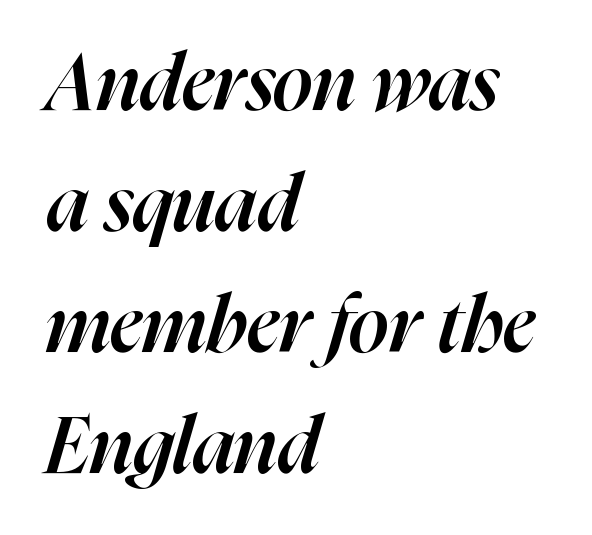
{"italic": "yes", "lean": "right", "slant_degrees": 16, "bold": "semi", "weight": "semibold", "width": "normal", "stroke_contrast": "high", "x_height": "medium", "monospaced": "no", "underline": "no", "align": "left", "line_spacing": "normal", "line_spacing_ratio": 1.53, "letter_spacing": "normal", "letter_spacing_em": 0.0, "glyph_px": 79}
